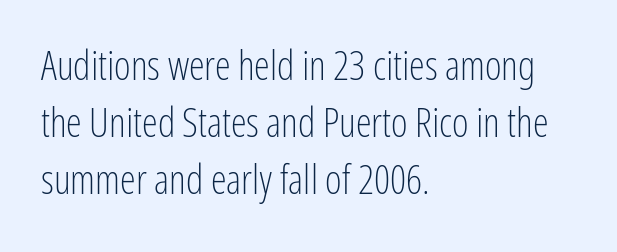
Q: Is the text bold? A: No.
Q: Is the text italic (slanted)? A: No, it is upright.
Q: Is the typeface a serif or a sans-serif typeface? A: Sans-serif.
Q: Is the text underlined? A: No.
Q: How is the paragraph aligned? A: Left-aligned.
Q: Is the spacing between letters normal or unusually wide? A: Normal.
Q: Is the spacing between lines tight, normal or loose? A: Normal.
Q: Width (condensed, normal, or wide)? A: Condensed.
Q: Stroke contrast? A: Low.
Q: x-height? A: Medium.
Q: Monospaced? A: No.
